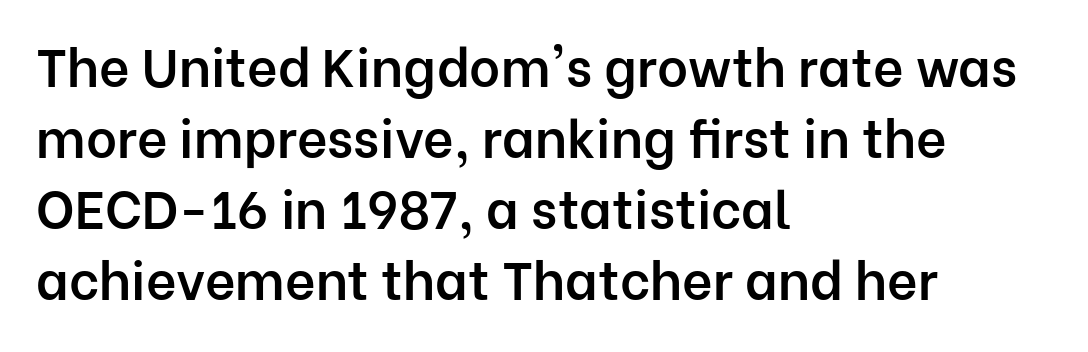
Q: Is the text bold? A: Semi-bold.
Q: Is the text italic (slanted)? A: No, it is upright.
Q: Is the typeface a serif or a sans-serif typeface? A: Sans-serif.
Q: Is the text underlined? A: No.
Q: How is the paragraph aligned? A: Left-aligned.
Q: Is the spacing between letters normal or unusually wide? A: Normal.
Q: Is the spacing between lines tight, normal or loose? A: Normal.
Q: Width (condensed, normal, or wide)? A: Normal.
Q: Stroke contrast? A: Low.
Q: x-height? A: Medium.
Q: Monospaced? A: No.
